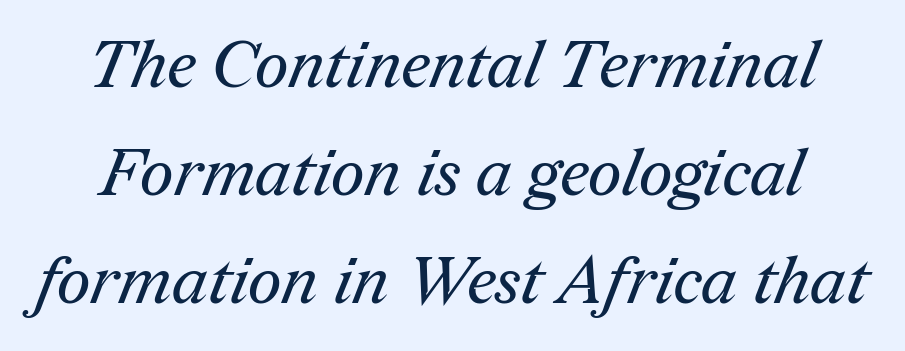
Q: Is the text bold? A: No.
Q: Is the typeface a serif or a sans-serif typeface? A: Serif.
Q: Is the text underlined? A: No.
Q: Is the spacing between letters normal or unusually wide? A: Normal.
Q: Is the spacing between lines tight, normal or loose? A: Normal.
Q: Width (condensed, normal, or wide)? A: Normal.
Q: Stroke contrast? A: Medium.
Q: x-height? A: Medium.
Q: Monospaced? A: No.
